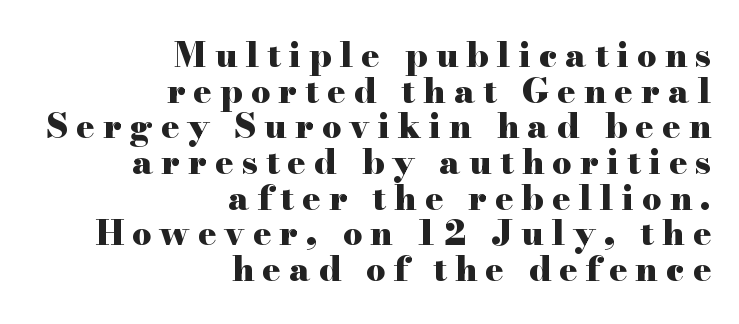
{"serif": "yes", "italic": "no", "bold": "yes", "weight": "heavy", "width": "wide", "stroke_contrast": "high", "x_height": "small", "monospaced": "no", "underline": "no", "align": "right", "line_spacing": "tight", "line_spacing_ratio": 1.05, "letter_spacing": "wide", "letter_spacing_em": 0.24, "glyph_px": 34}
